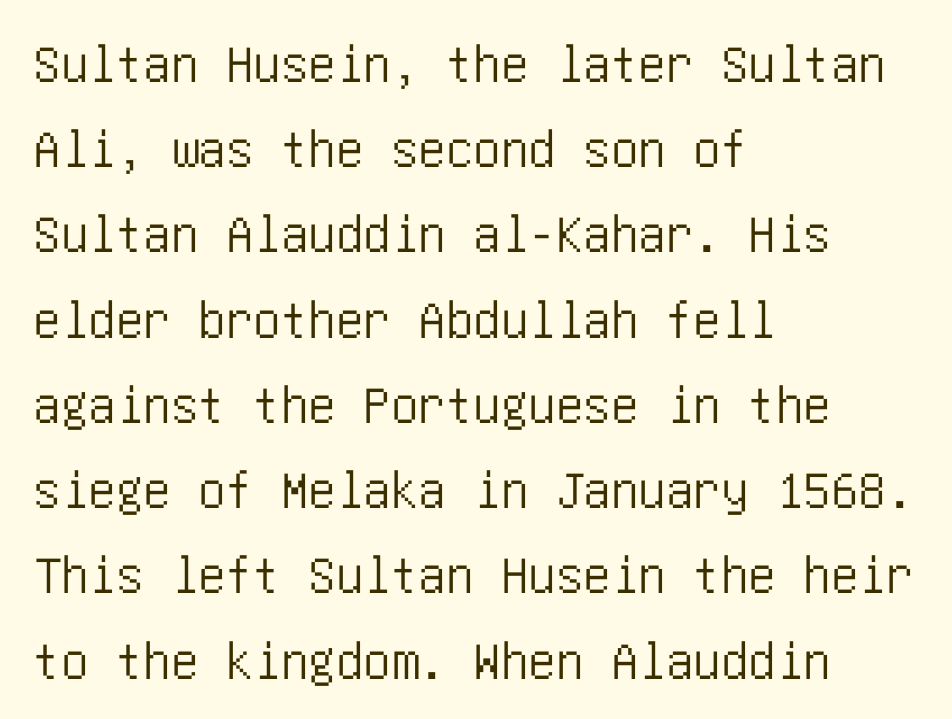
The image shows 55 px condensed sans-serif type, upright; set left-aligned, normal line spacing (1.55x), normal letter spacing, not underlined; low stroke contrast and a large x-height.
